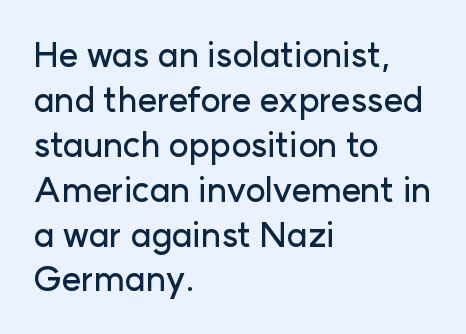
Q: Is the text italic (slanted)? A: No, it is upright.
Q: Is the typeface a serif or a sans-serif typeface? A: Sans-serif.
Q: Is the text underlined? A: No.
Q: How is the paragraph aligned? A: Left-aligned.
Q: Is the spacing between letters normal or unusually wide? A: Normal.
Q: Is the spacing between lines tight, normal or loose? A: Normal.
Q: Width (condensed, normal, or wide)? A: Normal.
Q: Stroke contrast? A: Low.
Q: x-height? A: Medium.
Q: Monospaced? A: No.
